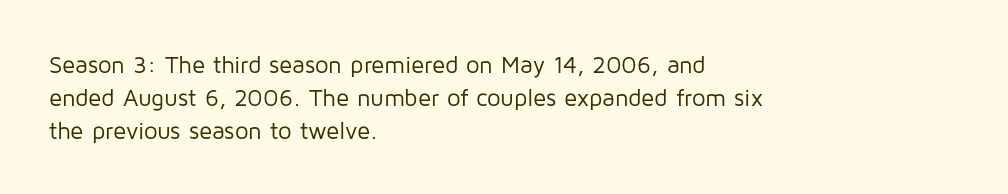
The image shows 24 px text type, upright; set left-aligned, normal line spacing (1.37x), normal letter spacing, not underlined.
